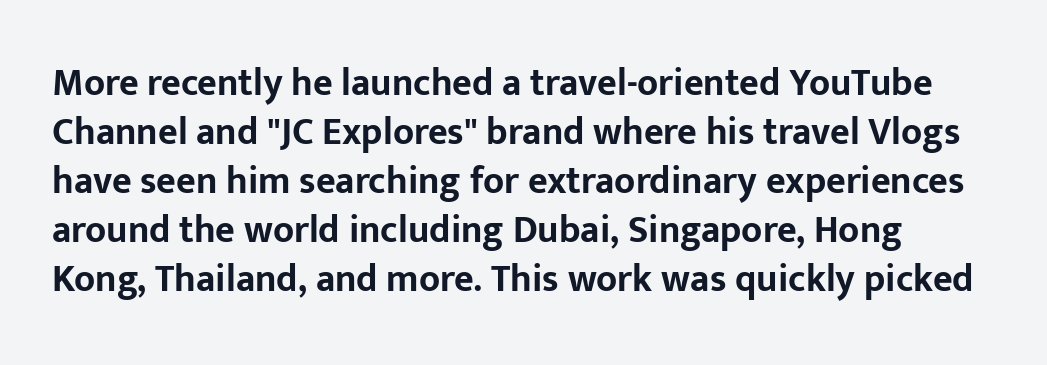
{"serif": "no", "italic": "no", "bold": "yes", "weight": "bold", "width": "normal", "stroke_contrast": "low", "x_height": "medium", "monospaced": "no", "underline": "no", "line_spacing": "normal", "line_spacing_ratio": 1.29, "letter_spacing": "normal", "letter_spacing_em": 0.0, "glyph_px": 38}
